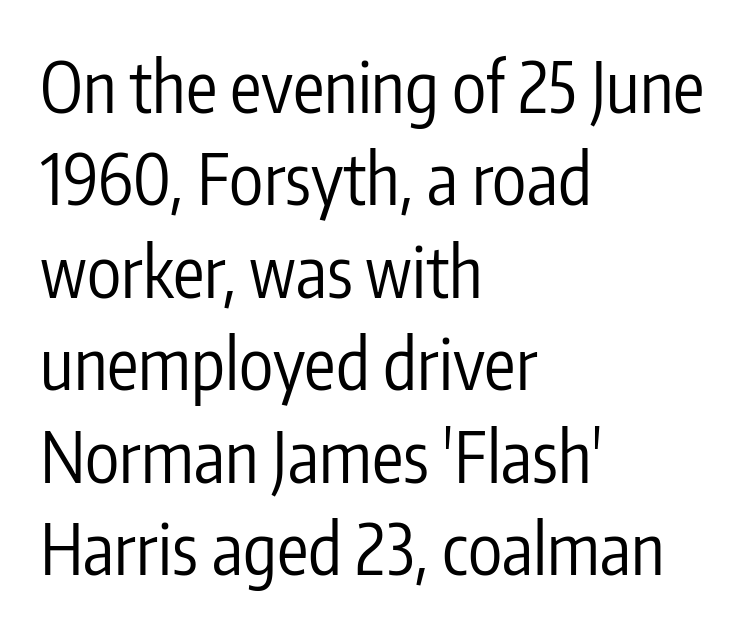
Q: Is the text bold? A: No.
Q: Is the text italic (slanted)? A: No, it is upright.
Q: Is the typeface a serif or a sans-serif typeface? A: Sans-serif.
Q: Is the text underlined? A: No.
Q: How is the paragraph aligned? A: Left-aligned.
Q: Is the spacing between letters normal or unusually wide? A: Normal.
Q: Is the spacing between lines tight, normal or loose? A: Normal.
Q: Width (condensed, normal, or wide)? A: Condensed.
Q: Stroke contrast? A: Low.
Q: x-height? A: Medium.
Q: Monospaced? A: No.
